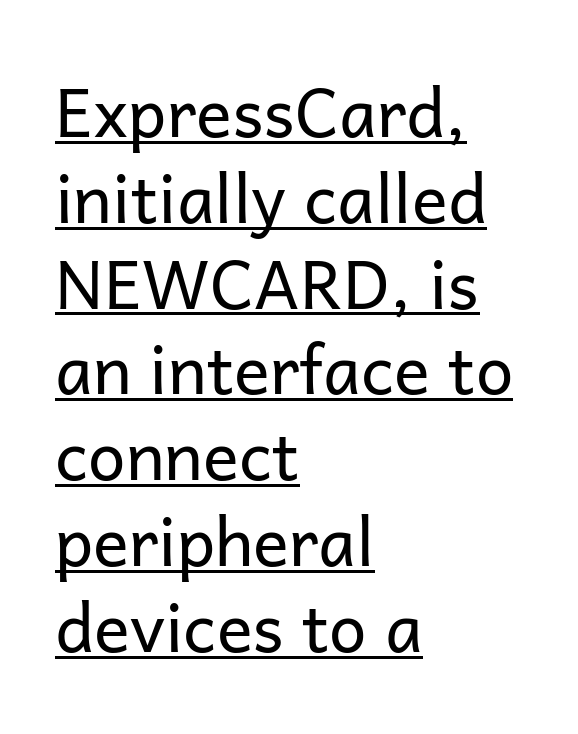
Style check: upright. I'd call this a sans setting — the letters go barefoot. The face used here is rendered with its standard letterfit. The compositor pushed each line to the left boundary. These lines are rendered in a variable-pitch font. One glance says typical: line gaps are just what's usual.
